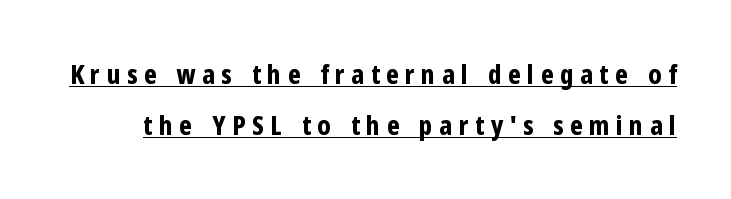
The image shows 27 px bold type, upright; set loose line spacing (1.9x), unusually wide letter spacing (+0.24 em), underlined.
